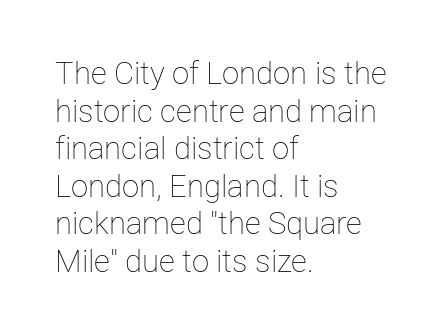
The image shows 31 px thin type, upright; set left-aligned, line spacing 1.21x, normal letter spacing, not underlined; low stroke contrast and a medium x-height.
